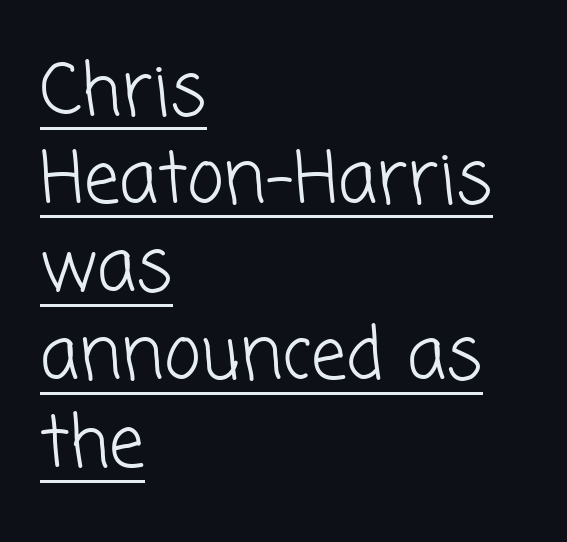
{"serif": "no", "bold": "no", "weight": "light", "width": "normal", "stroke_contrast": "low", "x_height": "medium", "monospaced": "no", "underline": "yes", "align": "left", "line_spacing_ratio": 1.24, "letter_spacing": "normal", "letter_spacing_em": 0.0, "glyph_px": 71}
